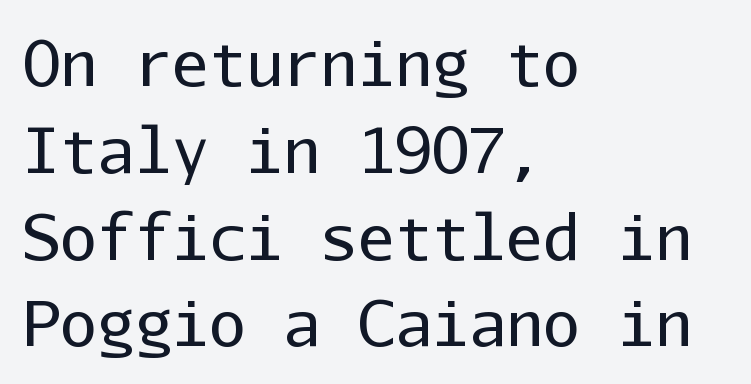
The image shows 62 px regular-weight sans-serif type, upright, monospaced; set left-aligned, normal line spacing (1.4x), normal letter spacing, not underlined; low stroke contrast and a medium x-height.
